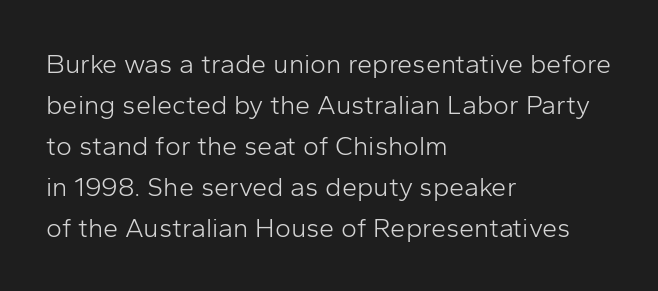
Q: Is the text bold? A: No.
Q: Is the text italic (slanted)? A: No, it is upright.
Q: Is the text underlined? A: No.
Q: How is the paragraph aligned? A: Left-aligned.
Q: Is the spacing between letters normal or unusually wide? A: Normal.
Q: Is the spacing between lines tight, normal or loose? A: Normal.
